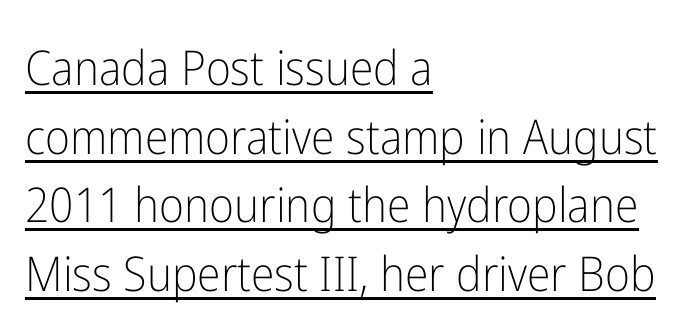
The image shows 48 px light, condensed sans-serif type, upright; set left-aligned, normal line spacing (1.43x), normal letter spacing, underlined; low stroke contrast and a medium x-height.
